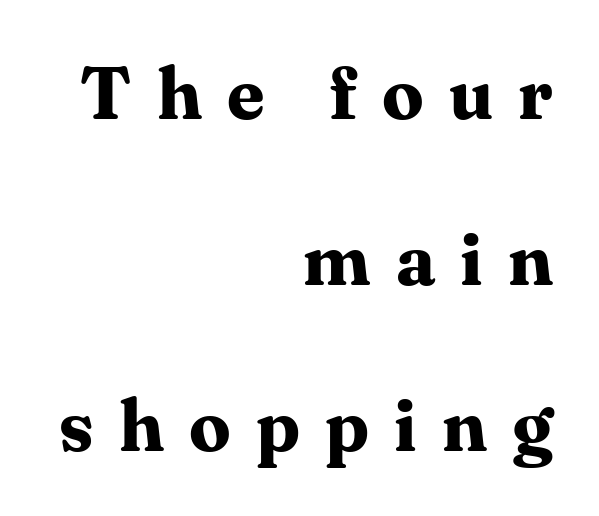
Q: Is the text bold? A: Yes.
Q: Is the text italic (slanted)? A: No, it is upright.
Q: Is the typeface a serif or a sans-serif typeface? A: Serif.
Q: Is the text underlined? A: No.
Q: How is the paragraph aligned? A: Right-aligned.
Q: Is the spacing between letters normal or unusually wide? A: Unusually wide.
Q: Is the spacing between lines tight, normal or loose? A: Loose.
Q: Width (condensed, normal, or wide)? A: Normal.
Q: Stroke contrast? A: Medium.
Q: x-height? A: Medium.
Q: Monospaced? A: No.
